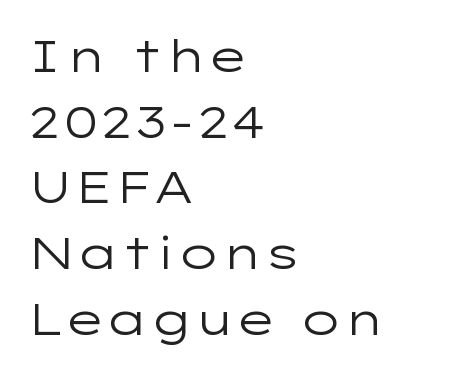
The image shows 45 px regular-weight, wide sans-serif type, upright; set left-aligned, normal line spacing (1.46x), normal letter spacing, not underlined; low stroke contrast and a medium x-height.
